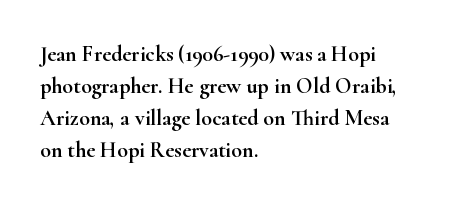
These lines were composed using upright roman letters. If you drew a ruler down the left edge, every line would touch it. In terms of leading, this rendering sits right in the middle. These lines keep a tight, regular rhythm from letter to letter. The glyphs are unaccompanied by any horizontal stroke below them.
